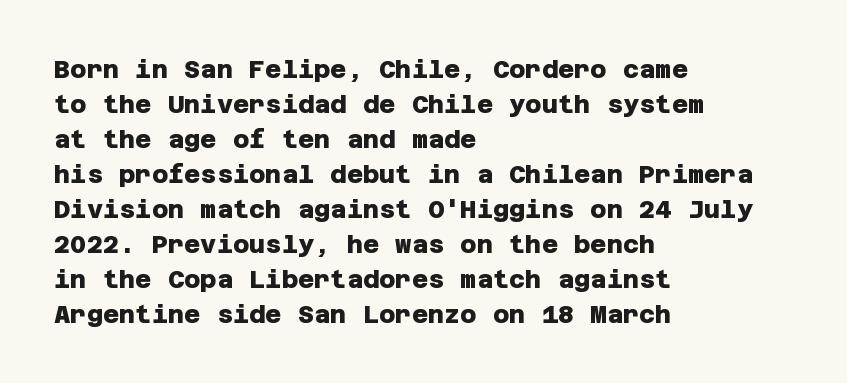
Q: Is the text bold? A: Yes.
Q: Is the text underlined? A: No.
Q: How is the paragraph aligned? A: Left-aligned.
Q: Is the spacing between letters normal or unusually wide? A: Normal.
Q: Is the spacing between lines tight, normal or loose? A: Normal.
